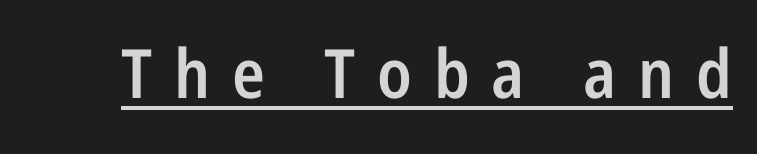
Designer's note — italics off, roman on. These lines carry some extra weight — a demibold, not a full bold. The passage shown is typed in a proportional face where columns would drift. Each line of the rendering has a horizontal stroke beneath the glyphs.
